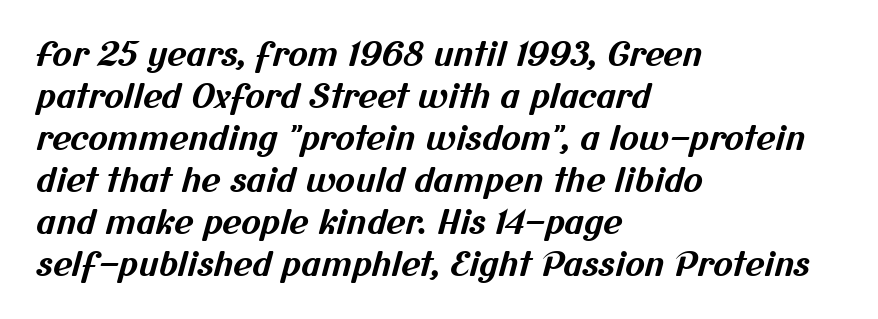
The image shows 33 px bold sans-serif type; set left-aligned, normal line spacing (1.27x), normal letter spacing, not underlined; medium stroke contrast and a medium x-height.
